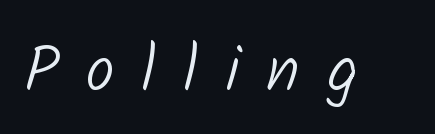
No feet cap the strokes, marking this as sans-serif type. Quick note: underline off. The cut favours lightness, reaching ordinary text weight at its darkest. Glyph-to-glyph distance is far greater than everyday printed text. Here the designer chose a conventional face with non-uniform glyph widths.
